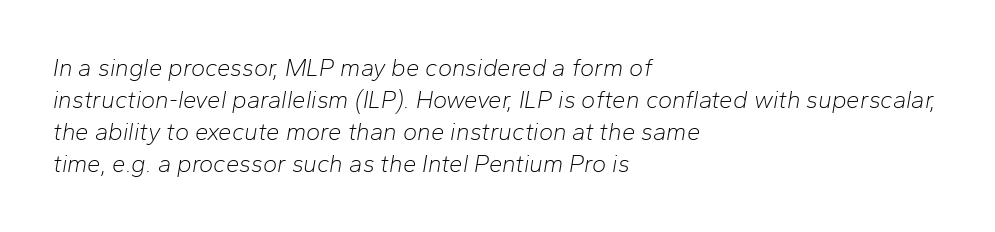
Stroke thickness stays within the range of a standard reading face or lighter. Slant detected: the letters are inclined. Honestly, the row spacing looks completely unremarkable. This sample uses plain, unmodified letter spacing. Lines of text with bare space underneath. The passage is arranged the way most books set body copy — flush left.
